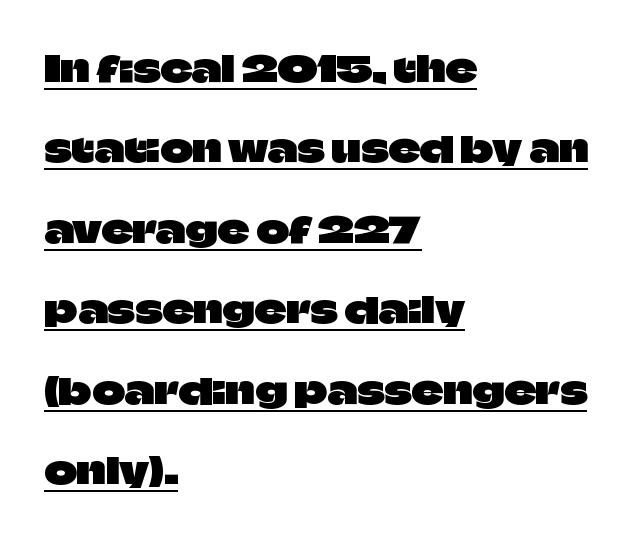
{"serif": "no", "italic": "no", "width": "normal", "stroke_contrast": "low", "x_height": "large", "monospaced": "no", "underline": "yes", "align": "left", "line_spacing": "loose", "line_spacing_ratio": 2.3, "letter_spacing": "normal", "letter_spacing_em": 0.0, "glyph_px": 35}
